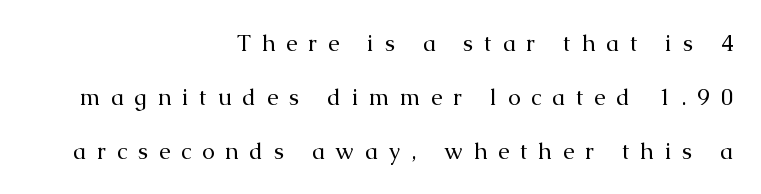
Q: Is the text bold? A: No.
Q: Is the text italic (slanted)? A: No, it is upright.
Q: Is the text underlined? A: No.
Q: How is the paragraph aligned? A: Right-aligned.
Q: Is the spacing between letters normal or unusually wide? A: Unusually wide.
Q: Is the spacing between lines tight, normal or loose? A: Loose.
